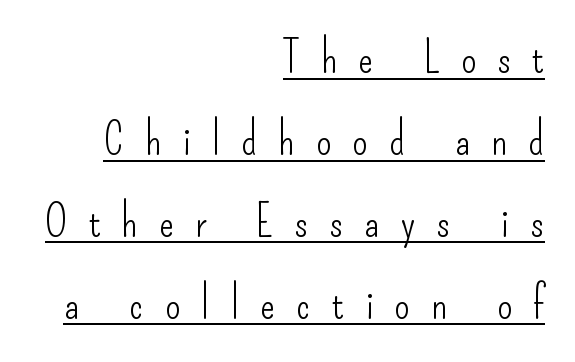
{"serif": "no", "italic": "no", "bold": "no", "weight": "light", "width": "condensed", "stroke_contrast": "low", "x_height": "small", "monospaced": "no", "underline": "yes", "align": "right", "line_spacing_ratio": 1.86, "letter_spacing": "wide", "letter_spacing_em": 0.48, "glyph_px": 44}
